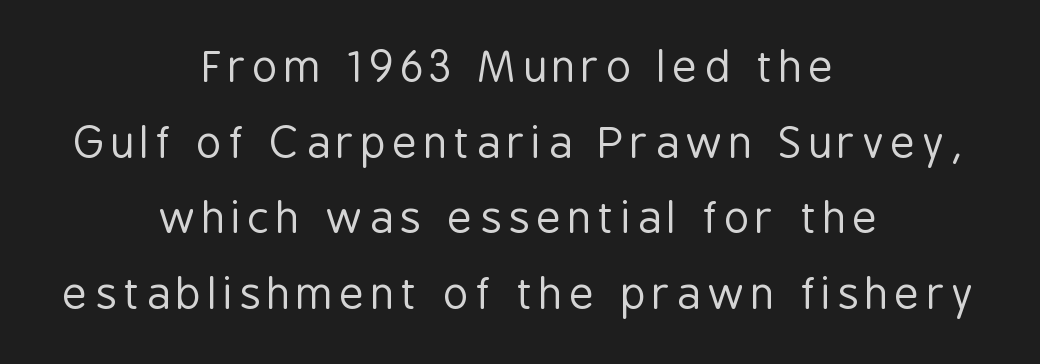
{"serif": "no", "italic": "no", "bold": "no", "weight": "regular", "width": "condensed", "stroke_contrast": "low", "x_height": "medium", "monospaced": "no", "underline": "no", "align": "center", "line_spacing_ratio": 1.76, "glyph_px": 43}
